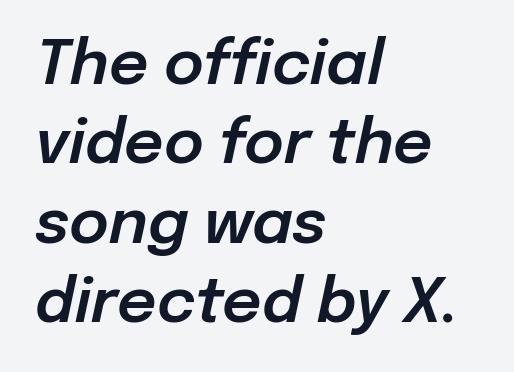
The image shows 61 px text type, italic (leaning right); set left-aligned, normal line spacing (1.3x), normal letter spacing, not underlined; low stroke contrast and a medium x-height.
